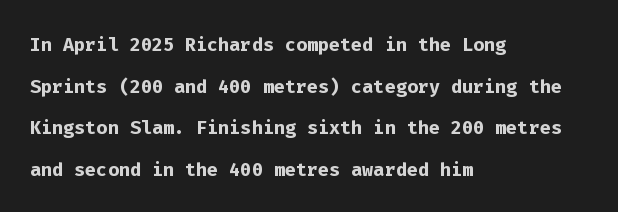
{"italic": "no", "bold": "yes", "underline": "no", "align": "left", "line_spacing": "normal", "line_spacing_ratio": 1.6, "letter_spacing": "normal", "letter_spacing_em": 0.0, "glyph_px": 26}
